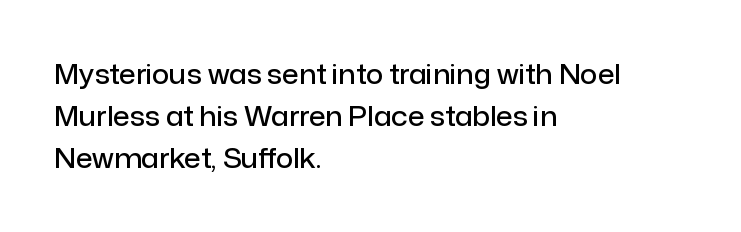
Q: Is the text bold? A: Semi-bold.
Q: Is the text italic (slanted)? A: No, it is upright.
Q: Is the text underlined? A: No.
Q: How is the paragraph aligned? A: Left-aligned.
Q: Is the spacing between letters normal or unusually wide? A: Normal.
Q: Is the spacing between lines tight, normal or loose? A: Normal.
